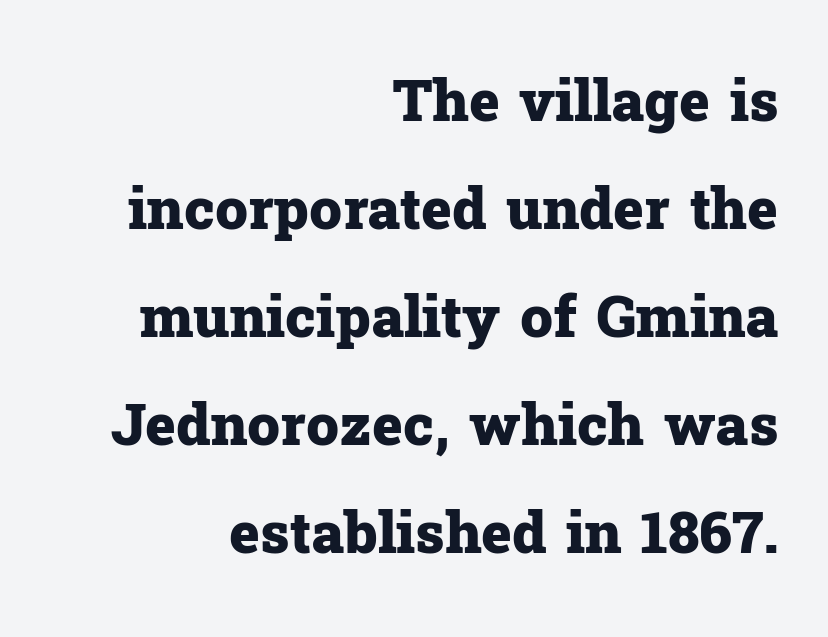
Do the characters align in a grid? No, the font is proportional. To sum up the face: it has serifs. The text block is weighted toward the right margin, trailing off unevenly leftward. The lettering holds an erect, upright posture throughout. Type without underlining. Caption: bold face, heavy strokes.
